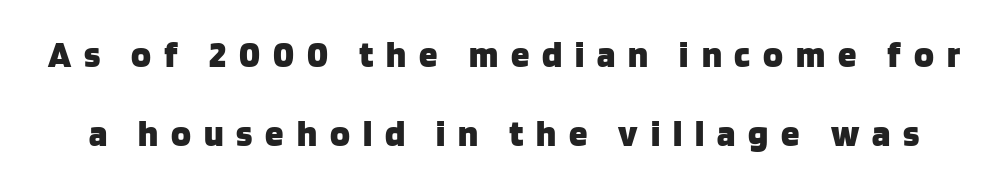
The image shows 37 px heavy sans-serif type, upright; set loose line spacing (2.13x), unusually wide letter spacing (+0.35 em), not underlined; low stroke contrast and a large x-height.
